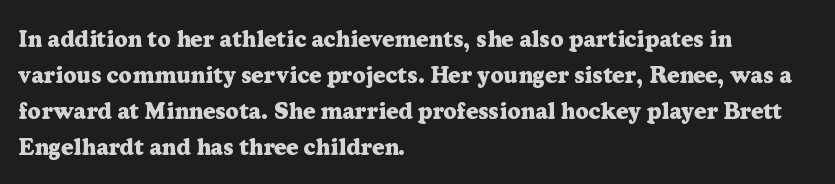
Q: Is the text bold? A: Yes.
Q: Is the text italic (slanted)? A: No, it is upright.
Q: Is the text underlined? A: No.
Q: How is the paragraph aligned? A: Left-aligned.
Q: Is the spacing between letters normal or unusually wide? A: Normal.
Q: Is the spacing between lines tight, normal or loose? A: Normal.
